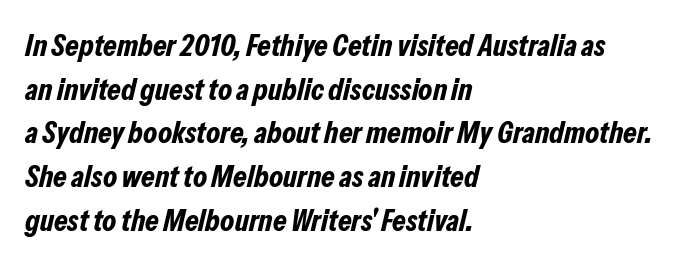
The image shows 31 px bold, condensed type, italic (leaning right); set left-aligned, normal line spacing (1.41x), normal letter spacing, not underlined; low stroke contrast and a medium x-height.
